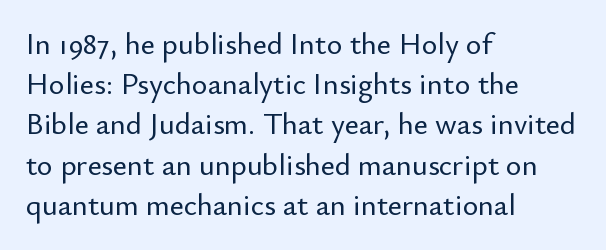
{"serif": "no", "italic": "no", "width": "normal", "stroke_contrast": "low", "x_height": "small", "monospaced": "no", "underline": "no", "align": "left", "line_spacing": "normal", "line_spacing_ratio": 1.34, "letter_spacing": "normal", "letter_spacing_em": 0.0, "glyph_px": 30}
